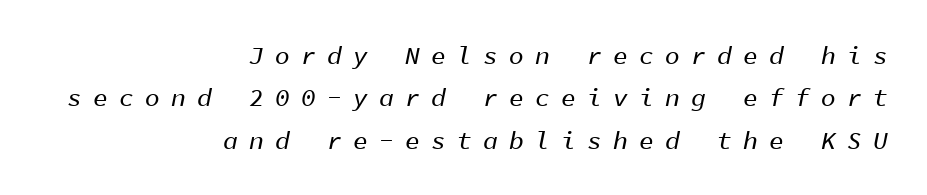
{"italic": "yes", "lean": "right", "slant_degrees": 11, "underline": "no", "align": "right", "line_spacing": "normal", "line_spacing_ratio": 1.7, "letter_spacing": "wide", "letter_spacing_em": 0.44, "glyph_px": 25}
